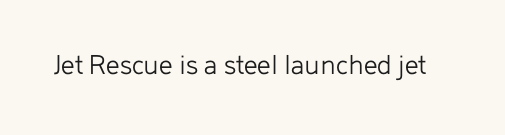
{"serif": "no", "italic": "no", "bold": "no", "weight": "light", "width": "normal", "stroke_contrast": "low", "x_height": "medium", "monospaced": "no", "underline": "no", "letter_spacing": "normal", "letter_spacing_em": 0.0, "glyph_px": 30}
